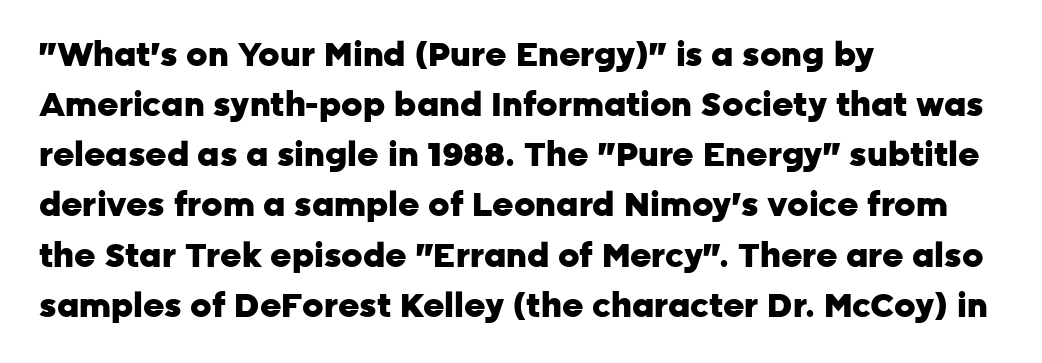
The image shows 33 px heavy sans-serif type, upright; set left-aligned, normal line spacing (1.52x), normal letter spacing, not underlined; low stroke contrast and a medium x-height.
